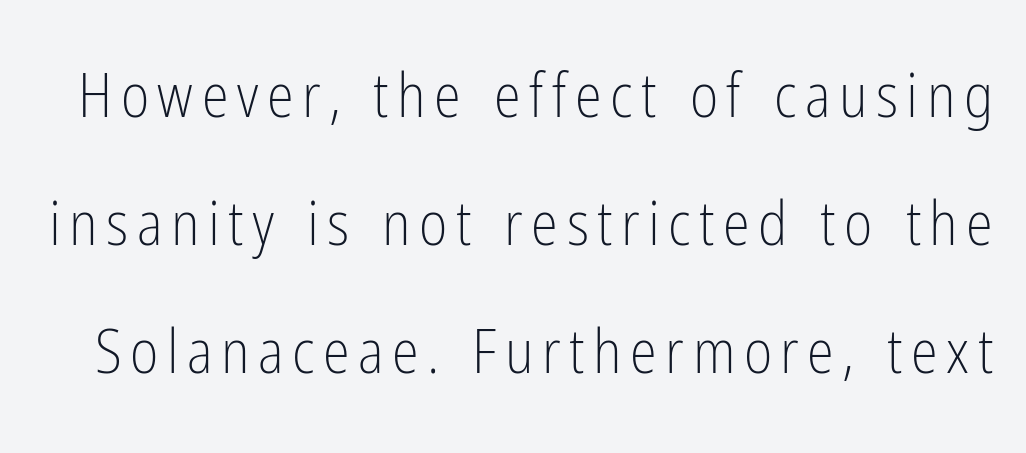
These lines were composed using upright roman letters. Character widths vary here, with narrow letters taking less room than wide ones. In terms of leading, this rendering errs on the spacious side. Each row of text sits above clean, open space. Weight: regular or lighter.
